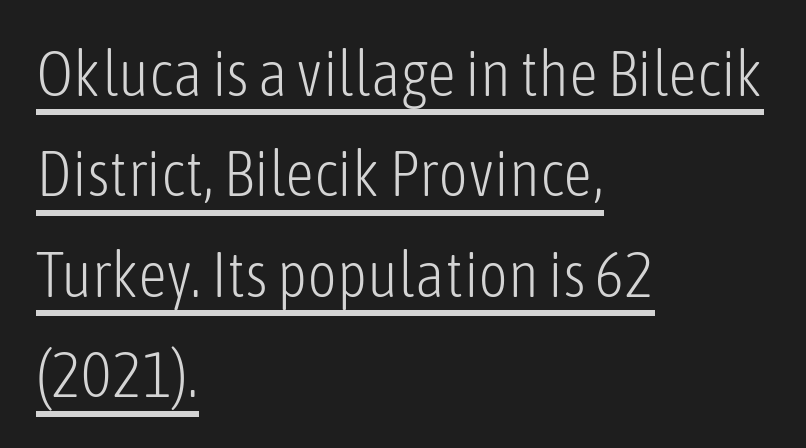
{"serif": "no", "italic": "no", "bold": "no", "weight": "light", "width": "condensed", "stroke_contrast": "low", "x_height": "medium", "monospaced": "no", "underline": "yes", "align": "left", "line_spacing": "normal", "line_spacing_ratio": 1.57, "letter_spacing": "normal", "letter_spacing_em": 0.0, "glyph_px": 64}
